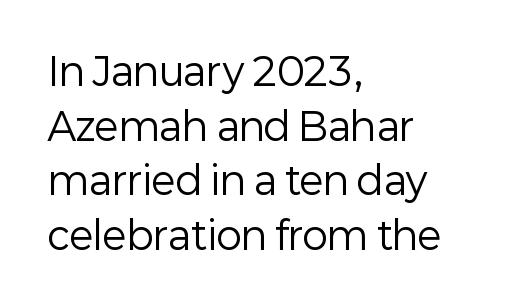
The image shows 38 px regular-weight sans-serif type, upright; set left-aligned, normal line spacing (1.44x), normal letter spacing, not underlined; low stroke contrast and a medium x-height.
